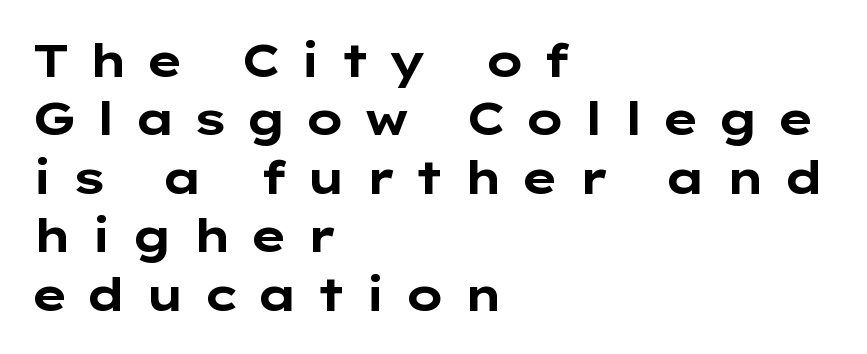
The image shows 46 px bold, wide sans-serif type, upright; set left-aligned, normal line spacing (1.27x), unusually wide letter spacing (+0.37 em), not underlined; low stroke contrast and a medium x-height.
